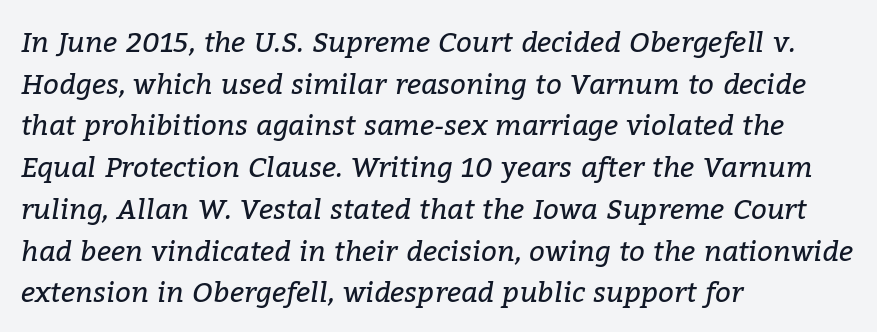
{"serif": "yes", "italic": "yes", "lean": "right", "slant_degrees": 9, "bold": "no", "weight": "regular", "width": "normal", "stroke_contrast": "low", "x_height": "medium", "monospaced": "no", "underline": "no", "align": "left", "line_spacing": "normal", "line_spacing_ratio": 1.49, "letter_spacing": "normal", "letter_spacing_em": 0.0, "glyph_px": 28}
